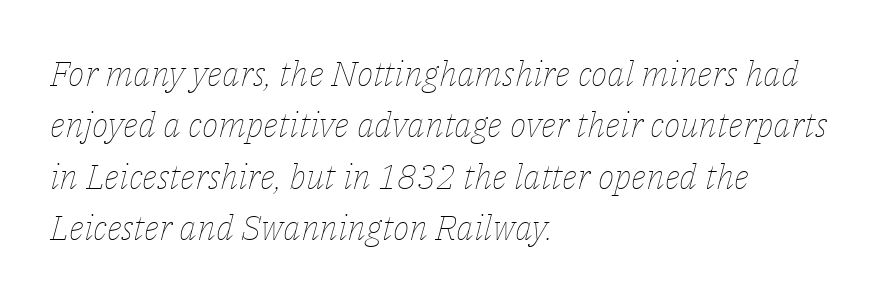
{"italic": "yes", "lean": "right", "slant_degrees": 14, "bold": "no", "weight": "thin", "width": "normal", "stroke_contrast": "low", "x_height": "medium", "monospaced": "no", "underline": "no", "align": "left", "line_spacing": "normal", "line_spacing_ratio": 1.47, "letter_spacing": "normal", "letter_spacing_em": 0.0, "glyph_px": 35}
